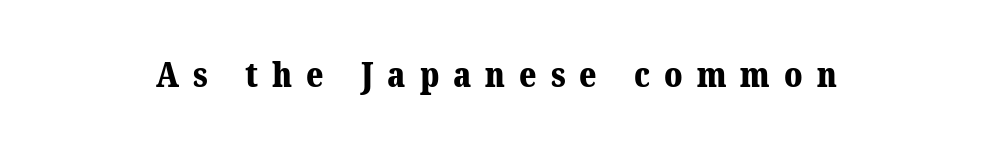
Q: Is the text bold? A: Yes.
Q: Is the typeface a serif or a sans-serif typeface? A: Serif.
Q: Is the text underlined? A: No.
Q: Is the spacing between letters normal or unusually wide? A: Unusually wide.
Q: Width (condensed, normal, or wide)? A: Normal.
Q: Stroke contrast? A: Medium.
Q: x-height? A: Medium.
Q: Monospaced? A: No.
